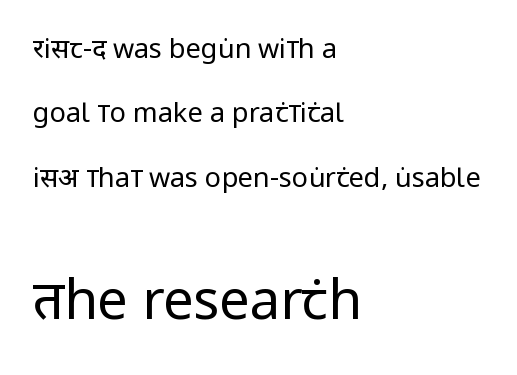
Here the designer chose a conventional face with non-uniform glyph widths. Each stroke keeps to a modest, everyday thickness or less. The ragged edge is on the right, which tells us the setting is flush left. Small over large — that's the arrangement of the two blocks here. Nobody touched the tracking dial on this one. Quick note: not italic, upright.
